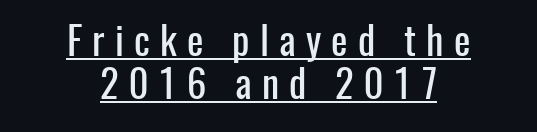
{"serif": "no", "italic": "no", "width": "condensed", "stroke_contrast": "low", "x_height": "medium", "monospaced": "no", "underline": "yes", "align": "center", "line_spacing": "tight", "line_spacing_ratio": 1.11, "letter_spacing": "wide", "letter_spacing_em": 0.26, "glyph_px": 39}
